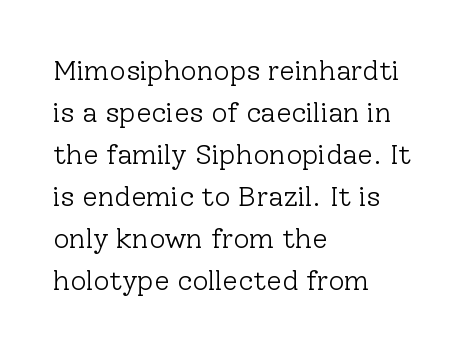
The image shows 28 px light serif type, upright; set left-aligned, normal line spacing (1.5x), normal letter spacing, not underlined; low stroke contrast and a medium x-height.
